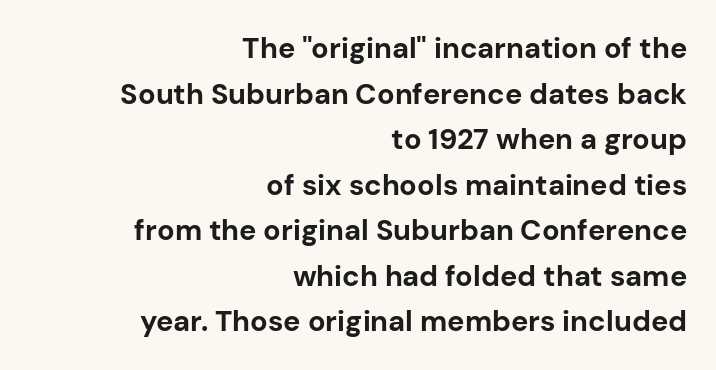
Honestly, the row spacing looks completely unremarkable. No extra tracking has been applied to these lines. Heavy-handed strokes throughout: this text is bold. Look at the bottom of the vertical strokes: they stop flat, with no serifs. Spacing verdict: proportional, widths tailored to each character.
